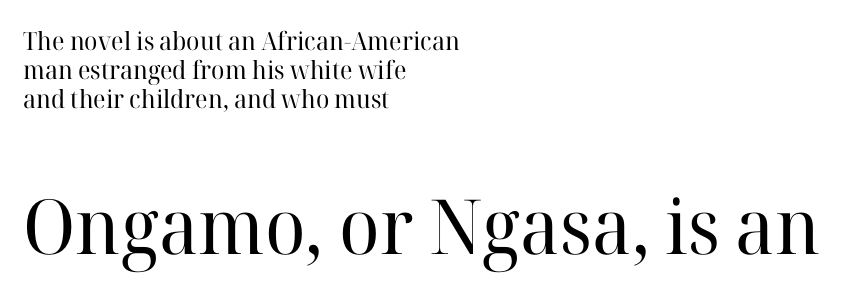
Q: Is the text bold? A: No.
Q: Is the text italic (slanted)? A: No, it is upright.
Q: Is the typeface a serif or a sans-serif typeface? A: Serif.
Q: Is the text underlined? A: No.
Q: How is the paragraph aligned? A: Left-aligned.
Q: Is the spacing between letters normal or unusually wide? A: Normal.
Q: Which block of text is set in a larger size, the first (top) or the second (bottom)? A: The second (bottom) one.
Q: Width (condensed, normal, or wide)? A: Normal.
Q: Stroke contrast? A: High.
Q: x-height? A: Medium.
Q: Monospaced? A: No.
